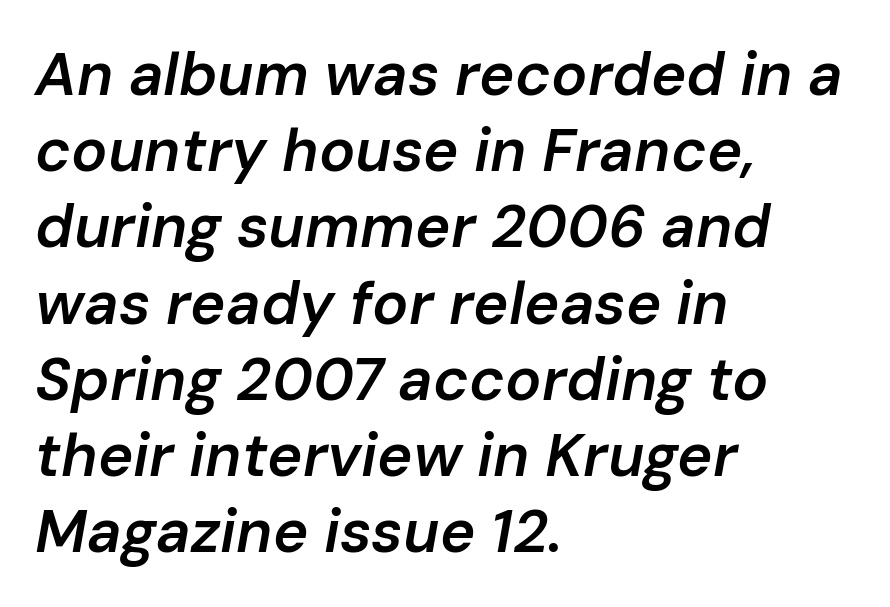
{"italic": "yes", "lean": "right", "slant_degrees": 10, "bold": "semi", "weight": "semibold", "width": "normal", "stroke_contrast": "low", "x_height": "medium", "monospaced": "no", "underline": "no", "align": "left", "line_spacing": "normal", "line_spacing_ratio": 1.27, "letter_spacing": "normal", "letter_spacing_em": 0.0, "glyph_px": 60}
